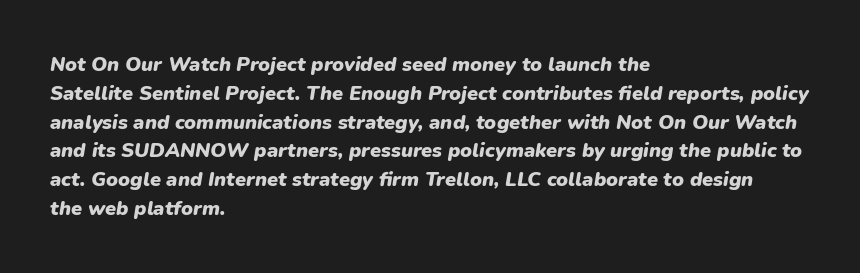
The image shows 20 px bold type, italic (leaning right); set left-aligned, normal line spacing (1.44x), normal letter spacing, not underlined.
